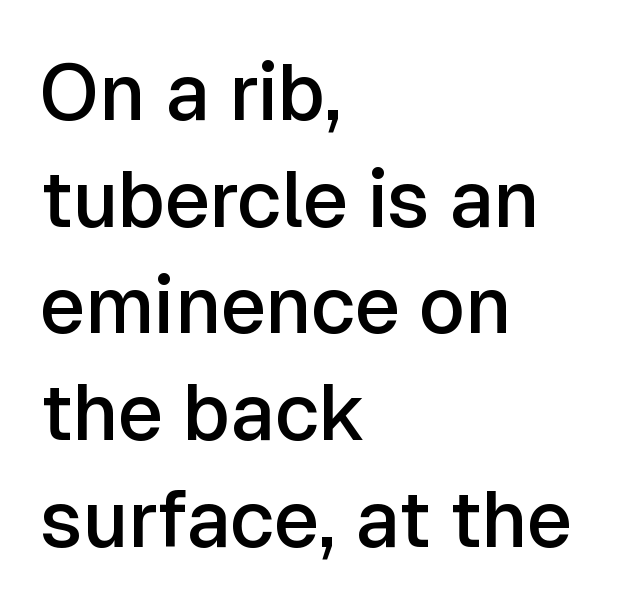
{"serif": "no", "italic": "no", "bold": "semi", "weight": "semibold", "width": "normal", "stroke_contrast": "low", "x_height": "medium", "monospaced": "no", "underline": "no", "align": "left", "line_spacing": "normal", "line_spacing_ratio": 1.35, "letter_spacing": "normal", "letter_spacing_em": 0.0, "glyph_px": 79}
